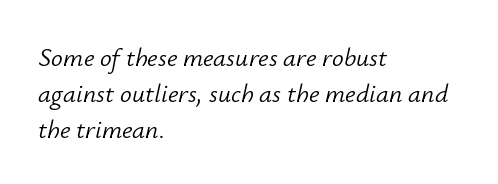
{"italic": "yes", "lean": "right", "slant_degrees": 12, "bold": "no", "underline": "no", "align": "left", "line_spacing": "normal", "line_spacing_ratio": 1.38, "letter_spacing": "normal", "letter_spacing_em": 0.0, "glyph_px": 26}
